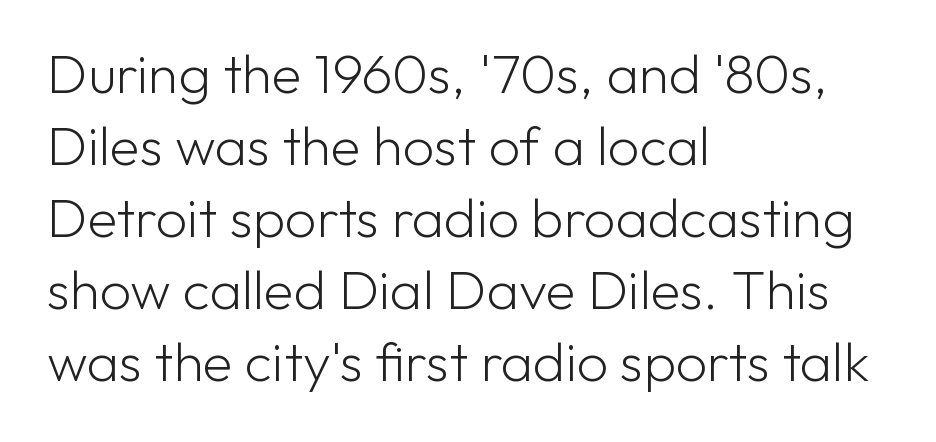
The image shows 55 px light sans-serif type, upright; set left-aligned, normal line spacing (1.31x), normal letter spacing, not underlined; low stroke contrast and a medium x-height.
